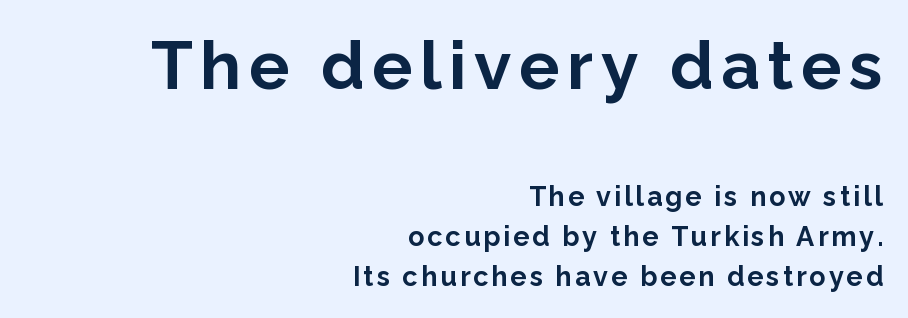
Q: Is the text bold? A: Yes.
Q: Is the text italic (slanted)? A: No, it is upright.
Q: Is the typeface a serif or a sans-serif typeface? A: Sans-serif.
Q: Is the text underlined? A: No.
Q: How is the paragraph aligned? A: Right-aligned.
Q: Is the spacing between lines tight, normal or loose? A: Normal.
Q: Which block of text is set in a larger size, the first (top) or the second (bottom)? A: The first (top) one.
Q: Width (condensed, normal, or wide)? A: Normal.
Q: Stroke contrast? A: Low.
Q: x-height? A: Medium.
Q: Monospaced? A: No.
